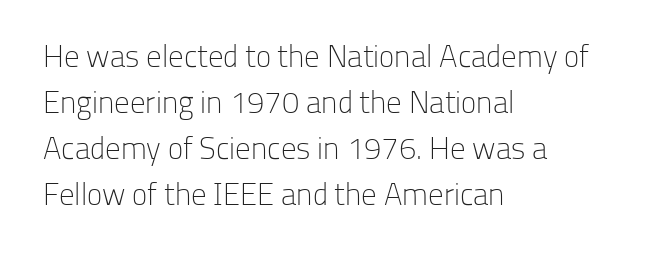
The image shows 31 px light sans-serif type, upright; set left-aligned, normal line spacing (1.48x), normal letter spacing, not underlined; low stroke contrast and a medium x-height.
